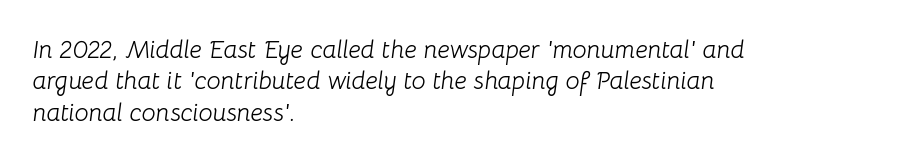
Emphasis-style slanted type is in use. Beneath every word, the page is bare. This is not heavy type; no bold has been used. Characters follow at the spacing the type designer built in. Compared with typical paragraphs, the rows here are spaced about the same.
